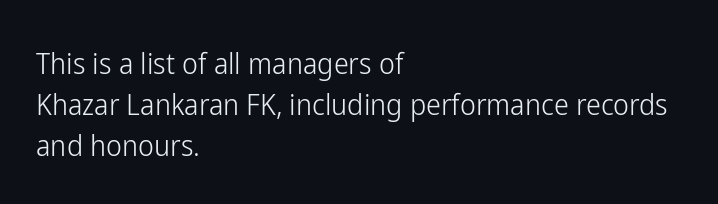
Q: Is the text bold? A: No.
Q: Is the text italic (slanted)? A: No, it is upright.
Q: Is the typeface a serif or a sans-serif typeface? A: Sans-serif.
Q: Is the text underlined? A: No.
Q: How is the paragraph aligned? A: Left-aligned.
Q: Is the spacing between letters normal or unusually wide? A: Normal.
Q: Is the spacing between lines tight, normal or loose? A: Normal.
Q: Width (condensed, normal, or wide)? A: Condensed.
Q: Stroke contrast? A: Low.
Q: x-height? A: Medium.
Q: Monospaced? A: No.
